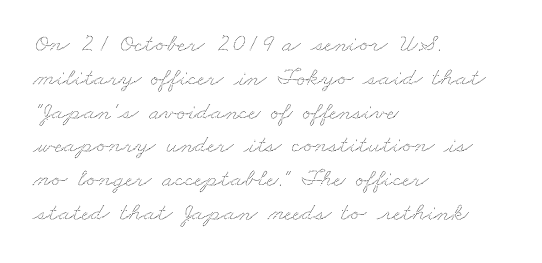
Q: Is the text underlined? A: No.
Q: How is the paragraph aligned? A: Left-aligned.
Q: Is the spacing between letters normal or unusually wide? A: Normal.
Q: Is the spacing between lines tight, normal or loose? A: Normal.
